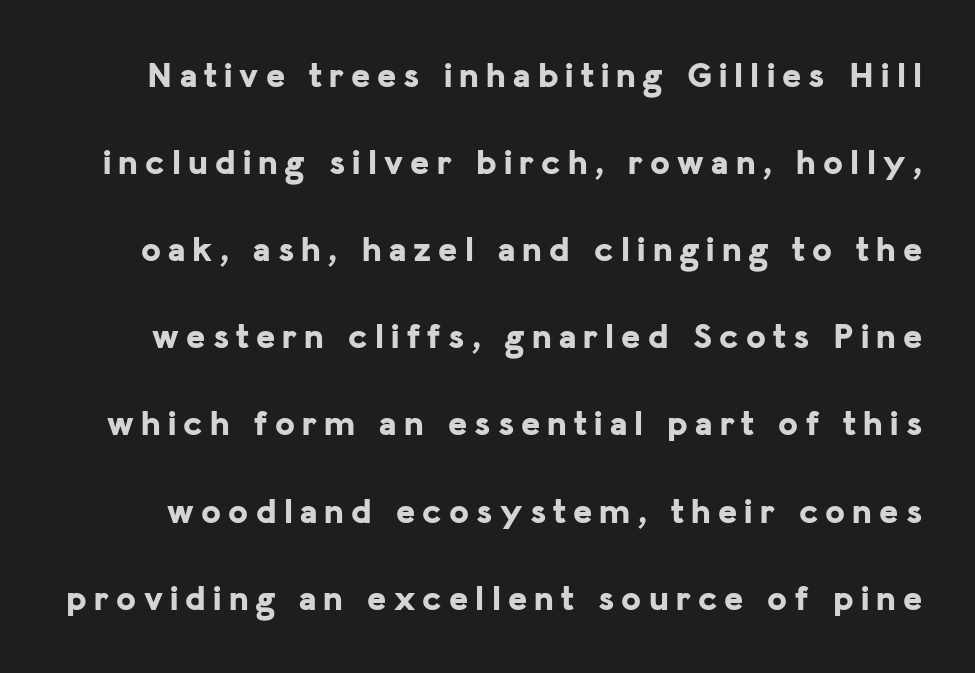
Rows of type keep a wide berth in the vertical direction. These lines are rendered in a variable-pitch font. Someone cranked the tracking dial way up on this one. Type without underlining. Ascenders rise straight up at ninety degrees.
